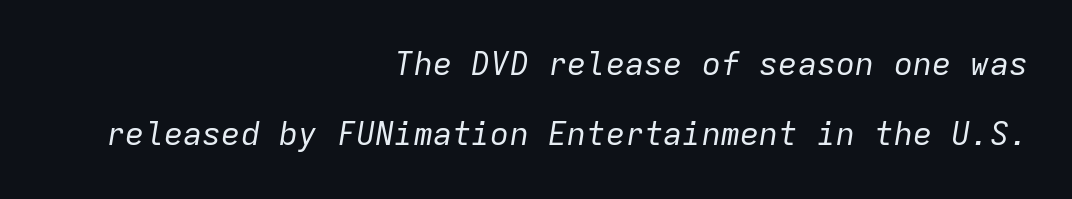
{"italic": "yes", "lean": "right", "slant_degrees": 9, "bold": "no", "weight": "regular", "width": "normal", "stroke_contrast": "low", "x_height": "medium", "monospaced": "yes", "underline": "no", "align": "right", "line_spacing": "loose", "line_spacing_ratio": 2.18, "letter_spacing": "normal", "letter_spacing_em": 0.0, "glyph_px": 32}
